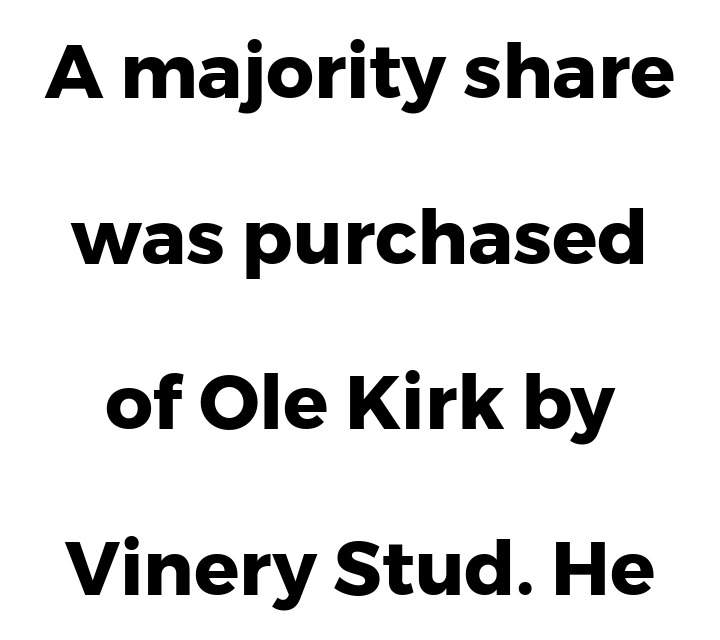
Horizontal bands of white between lines are thick stripes. The rendering uses a bold face; every stroke is thick and dark. Is the letter spacing exaggerated? No — it looks like the ordinary default. The face used here is proportionally spaced, like ordinary book or web type. Descenders are the only things crossing below the line. This rendering employs a face without finishing strokes, i.e., a sans-serif.
